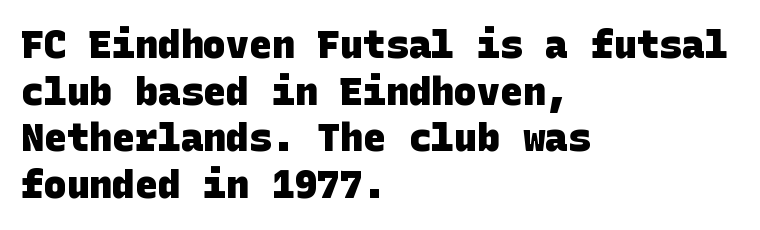
{"serif": "no", "bold": "yes", "weight": "heavy", "width": "normal", "stroke_contrast": "low", "x_height": "large", "underline": "no", "align": "left", "line_spacing_ratio": 1.23, "letter_spacing": "normal", "letter_spacing_em": 0.0, "glyph_px": 38}
